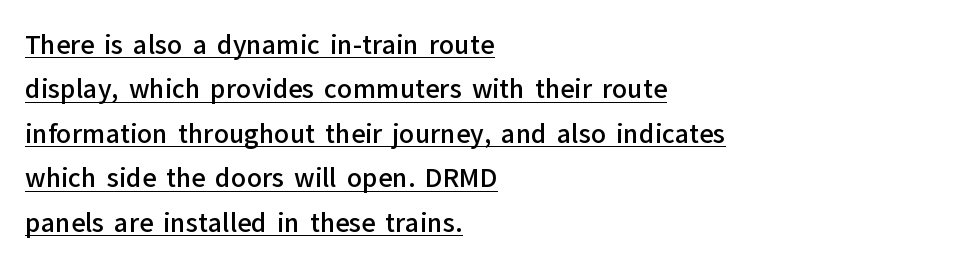
{"italic": "no", "bold": "semi", "underline": "yes", "align": "left", "line_spacing_ratio": 1.78, "letter_spacing": "normal", "letter_spacing_em": 0.0, "glyph_px": 25}
